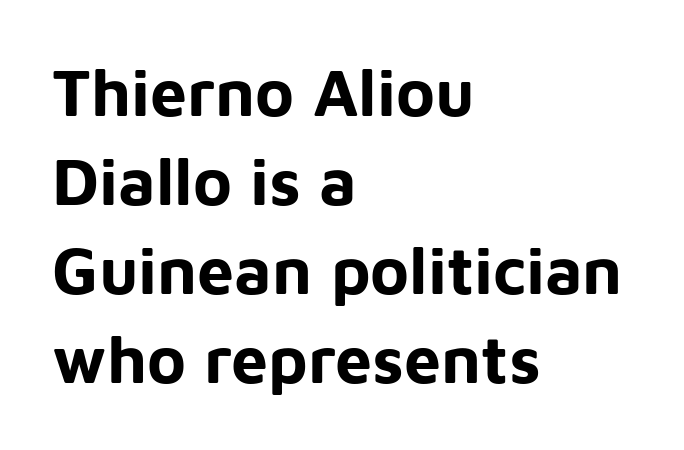
{"serif": "no", "italic": "no", "bold": "yes", "weight": "bold", "width": "normal", "stroke_contrast": "low", "x_height": "medium", "monospaced": "no", "underline": "no", "align": "left", "line_spacing": "normal", "line_spacing_ratio": 1.35, "letter_spacing": "normal", "letter_spacing_em": 0.0, "glyph_px": 66}
